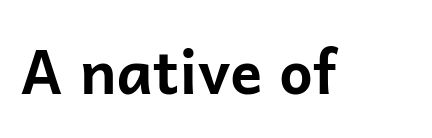
Q: Is the text bold? A: Yes.
Q: Is the text italic (slanted)? A: No, it is upright.
Q: Is the typeface a serif or a sans-serif typeface? A: Sans-serif.
Q: Is the text underlined? A: No.
Q: Is the spacing between letters normal or unusually wide? A: Normal.
Q: Width (condensed, normal, or wide)? A: Normal.
Q: Stroke contrast? A: Low.
Q: x-height? A: Medium.
Q: Monospaced? A: No.
